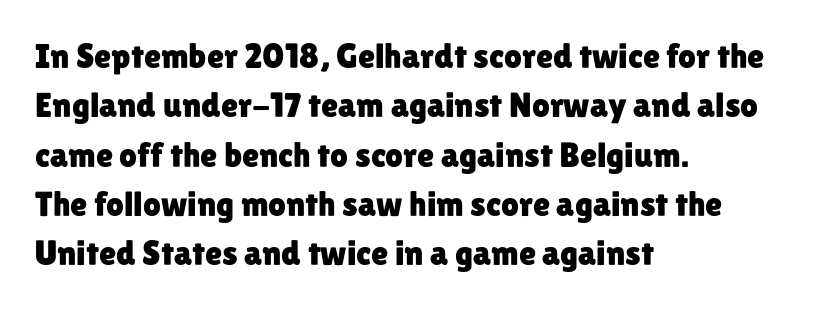
Plain, unruled lines of type. Proportional: the letters do not fall into vertical columns. The typography opts for an upright posture over an oblique one. These lines keep a tight, regular rhythm from letter to letter.
